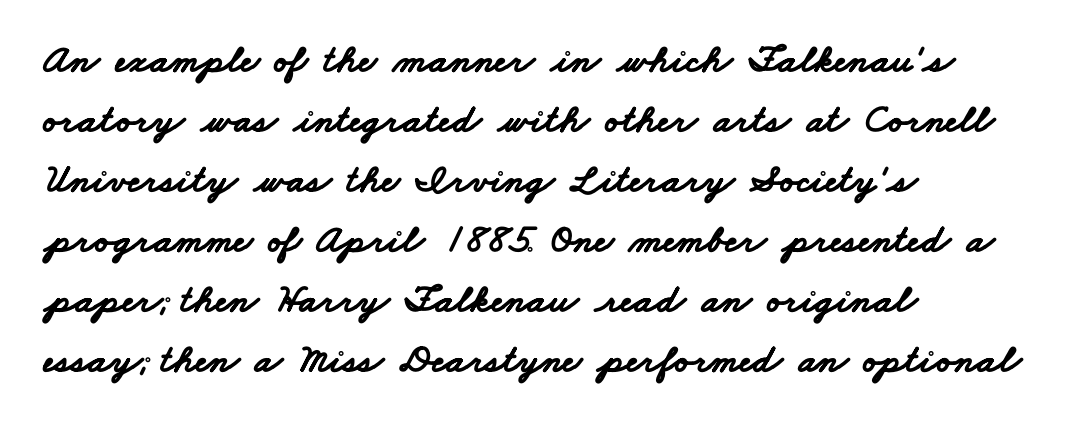
The setting favours the left margin, as ordinary paragraphs usually do. Default kerning and tracking; the words read as compact shapes. Strong, thick strokes mark this as bold type. How would I describe the line gaps? Plain and ordinary. Nothing sits at the stroke ends, so this counts as sans-serif. Beneath every word, the page is bare.
